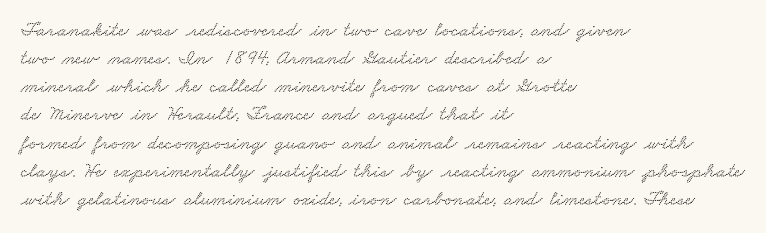
Beneath every word, the page is bare. Each word holds together tightly as a unit, with standard inter-letter gaps. Evenly set lines give the paragraph a standard silhouette. The passage is arranged the way most books set body copy — flush left.
